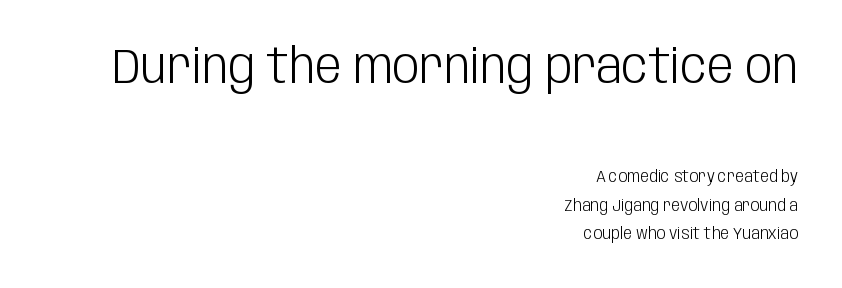
{"serif": "no", "italic": "no", "bold": "no", "weight": "light", "width": "condensed", "stroke_contrast": "low", "x_height": "large", "monospaced": "no", "underline": "no", "align": "right", "line_spacing_ratio": 1.8, "letter_spacing": "normal", "letter_spacing_em": 0.0, "larger_block": "first", "size_ratio": 3.0, "glyph_px": 48}
